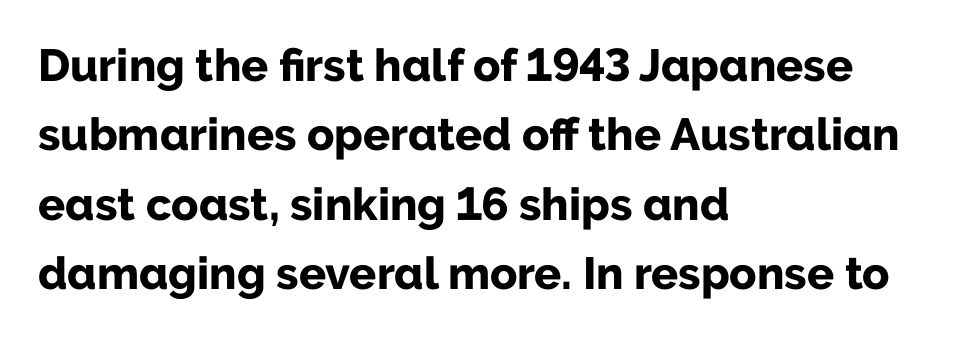
Q: Is the text bold? A: Yes.
Q: Is the text italic (slanted)? A: No, it is upright.
Q: Is the typeface a serif or a sans-serif typeface? A: Sans-serif.
Q: Is the text underlined? A: No.
Q: How is the paragraph aligned? A: Left-aligned.
Q: Is the spacing between letters normal or unusually wide? A: Normal.
Q: Is the spacing between lines tight, normal or loose? A: Normal.
Q: Width (condensed, normal, or wide)? A: Normal.
Q: Stroke contrast? A: Low.
Q: x-height? A: Medium.
Q: Monospaced? A: No.
